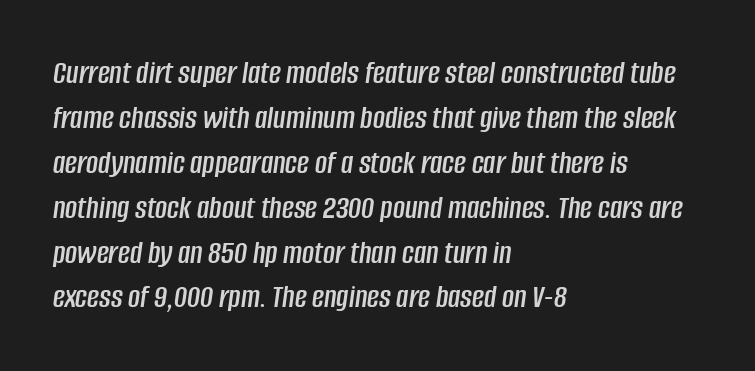
{"italic": "yes", "lean": "right", "slant_degrees": 8, "width": "condensed", "stroke_contrast": "low", "x_height": "large", "monospaced": "no", "underline": "no", "align": "left", "line_spacing": "normal", "line_spacing_ratio": 1.36, "letter_spacing": "normal", "letter_spacing_em": 0.0, "glyph_px": 33}
